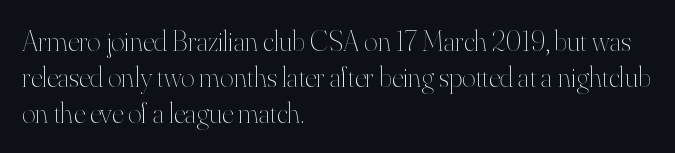
The strokes are not fattened; the text isn't bold. Each letter keeps its own natural width here, so spacing adapts to shape. One-word summary of the alignment: left. Each row of text sits above clean, open space. The font's upright variant was chosen for this text. In terms of letterspacing, this is plain default setting.
